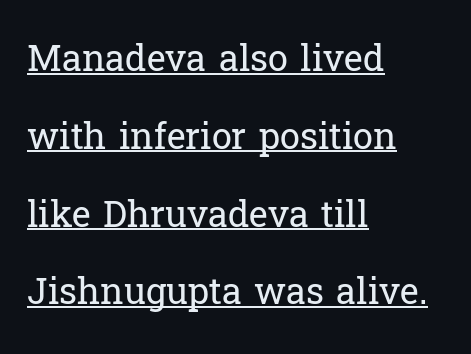
The image shows 36 px regular-weight serif type, upright; set left-aligned, loose line spacing (2.16x), normal letter spacing, underlined; low stroke contrast and a medium x-height.
